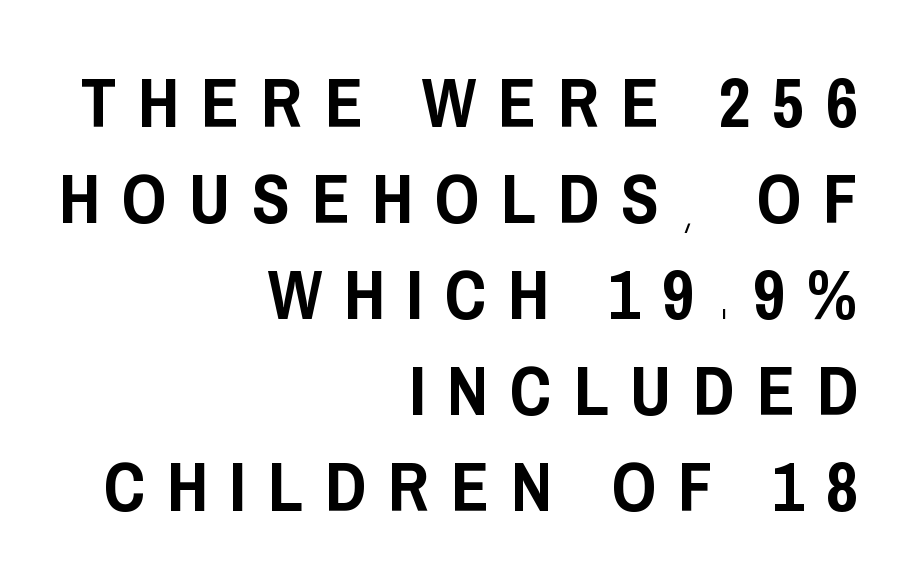
{"serif": "no", "italic": "no", "width": "condensed", "stroke_contrast": "low", "x_height": "large", "monospaced": "no", "underline": "no", "align": "right", "line_spacing": "normal", "line_spacing_ratio": 1.37, "letter_spacing": "wide", "letter_spacing_em": 0.31, "glyph_px": 70}
